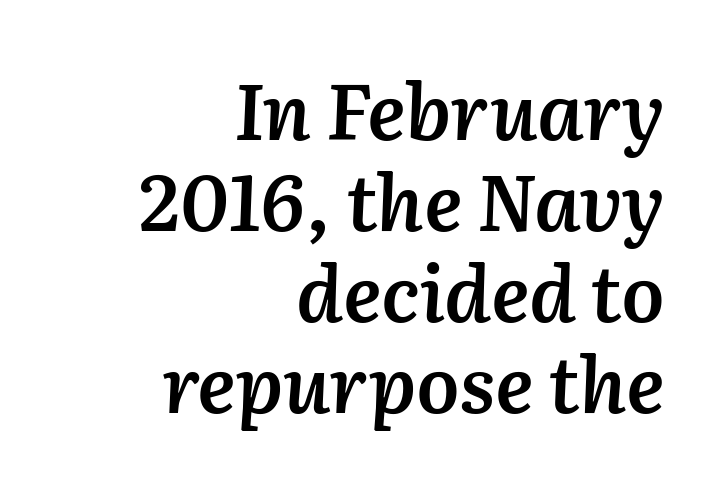
The image shows 77 px semibold type, italic (leaning right); set right-aligned, line spacing 1.18x, normal letter spacing, not underlined; medium stroke contrast and a medium x-height.
